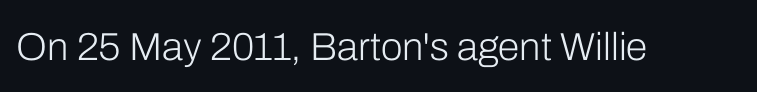
The letters advance in unequal steps, a hallmark of proportional type. Type style note: lacks serifs. Compared with typical body copy, the letter spacing here is the same. Heft: none added — not bold. Notice how the stems are strictly vertical — no italics here. Beneath every word, the page is bare.
